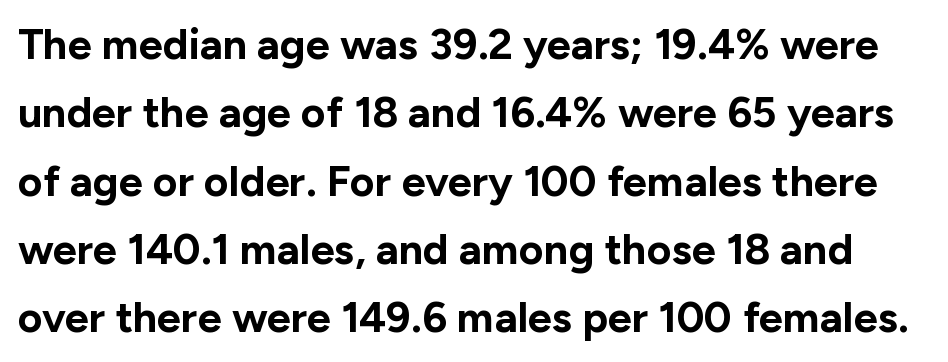
Is this a fixed-width face? No — the glyphs have proportional, varying widths. Every stem runs plumb, perpendicular to the baseline. Only glyphs here, with clear space below each row. The lines sit at an ordinary, default distance from one another.
